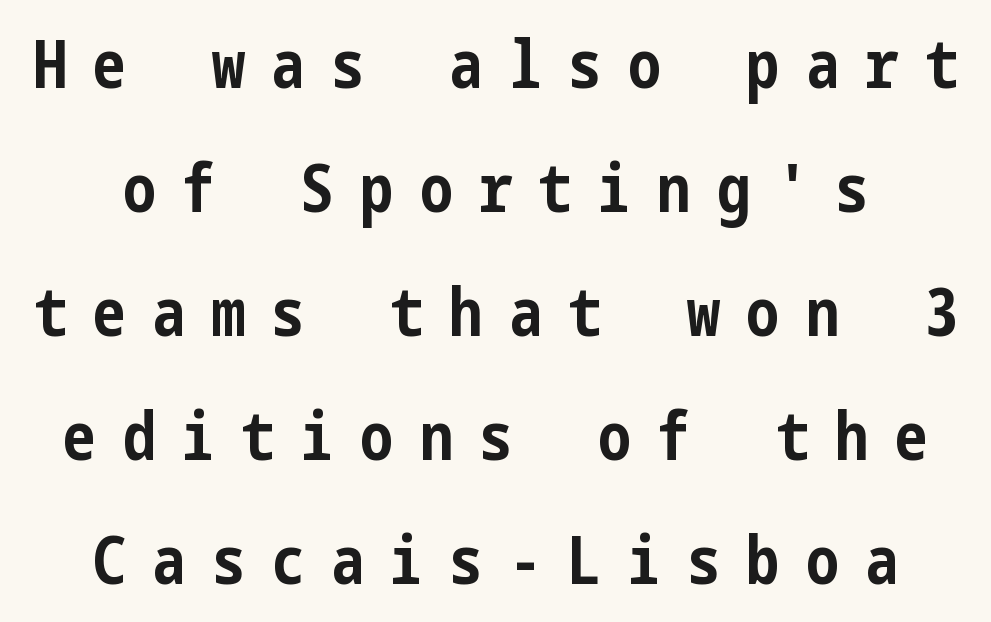
The image shows 66 px bold, condensed sans-serif type, upright; set centered, line spacing 1.88x, unusually wide letter spacing (+0.4 em), not underlined; low stroke contrast and a medium x-height.
